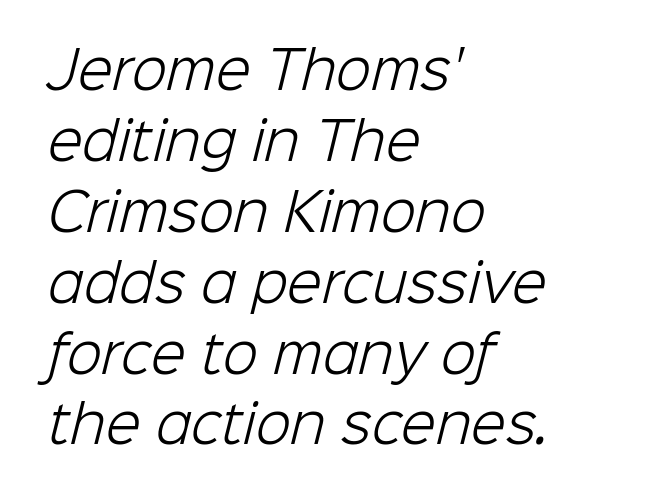
Ink coverage per letter is moderate at most. The text block is weighted toward the left margin, trailing off unevenly rightward. Type without underlining. Do the characters align in a grid? No, the font is proportional. These lines keep a tight, regular rhythm from letter to letter.
